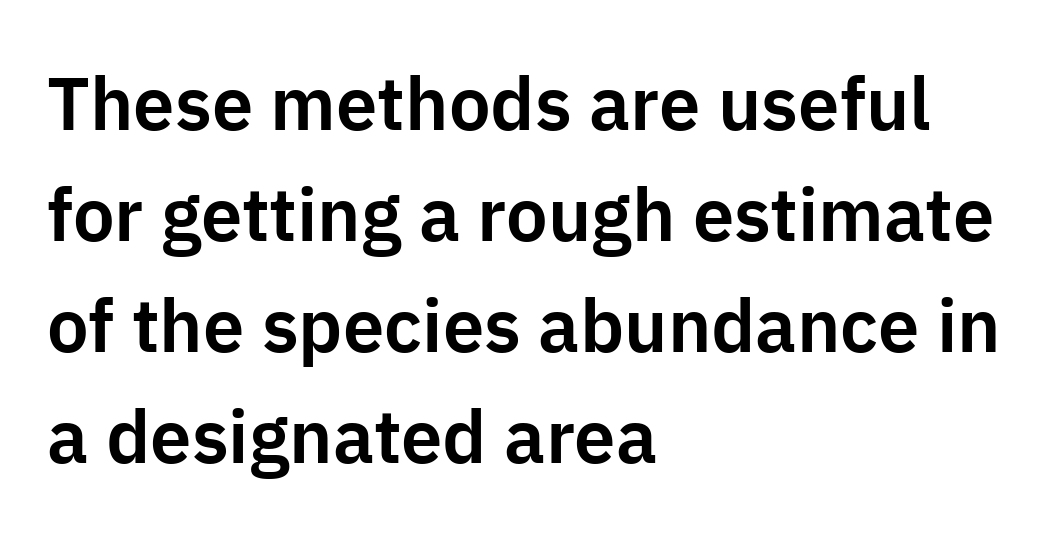
The image shows 74 px sans-serif type, upright; set left-aligned, normal line spacing (1.5x), normal letter spacing, not underlined; low stroke contrast and a medium x-height.
